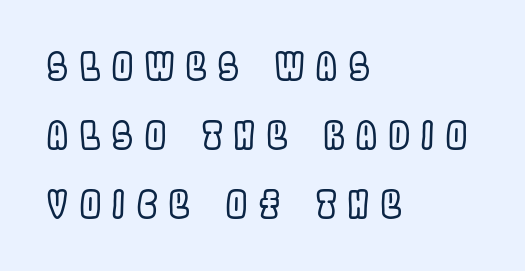
You could not count columns in this text — the font is proportionally spaced. Someone cranked the tracking dial way up on this one. These lines are set flush left with a ragged right edge. Each row of text sits above clean, open space. Ordinary non-slanted type is in use.
